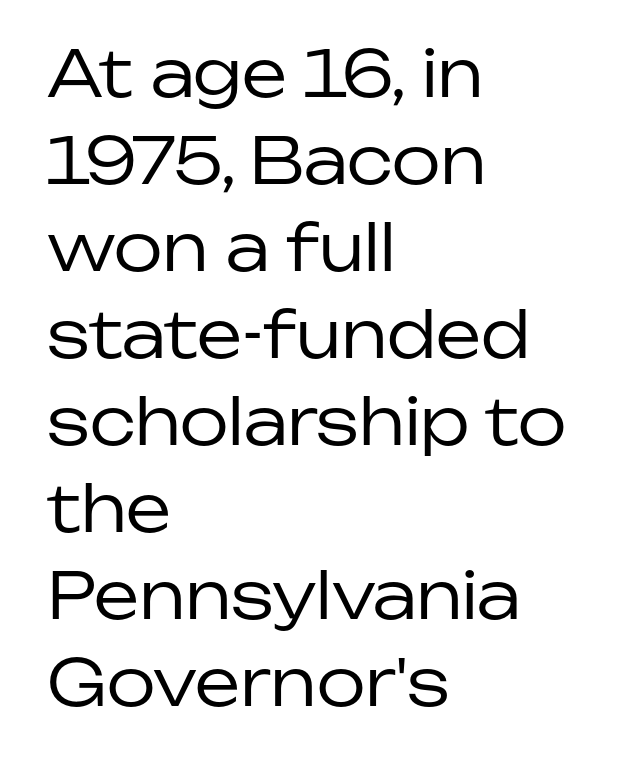
The image shows 64 px regular-weight sans-serif type, upright; set left-aligned, normal line spacing (1.36x), normal letter spacing, not underlined; low stroke contrast and a medium x-height.
